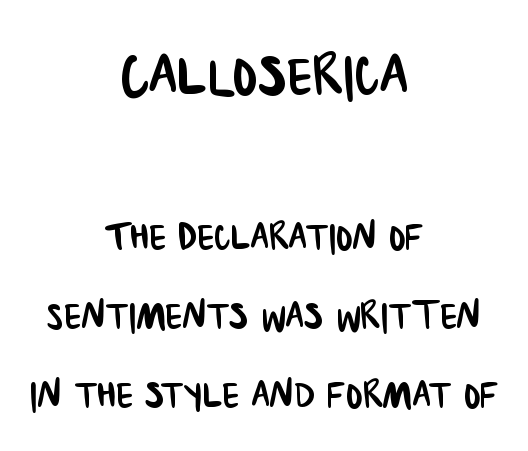
Classification — sans serif. The earlier block is typeset at a bigger size than the later block. Reading down the block, each line starts at a different indent, mirrored at its end. Nobody drew a line under any word here. Notice how descenders clear the ascenders below comfortably — that's standard leading. Character widths vary here, with narrow letters taking less room than wide ones.
